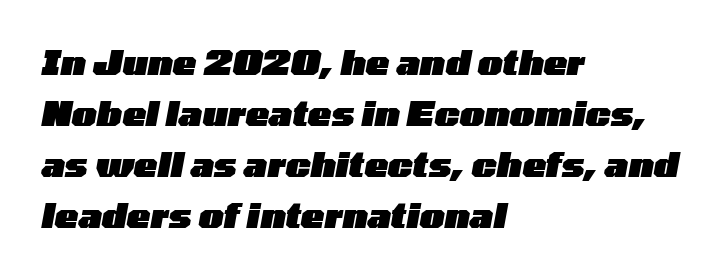
The image shows 35 px heavy, wide type, italic (leaning right); set left-aligned, normal line spacing (1.46x), normal letter spacing, not underlined; low stroke contrast and a medium x-height.
